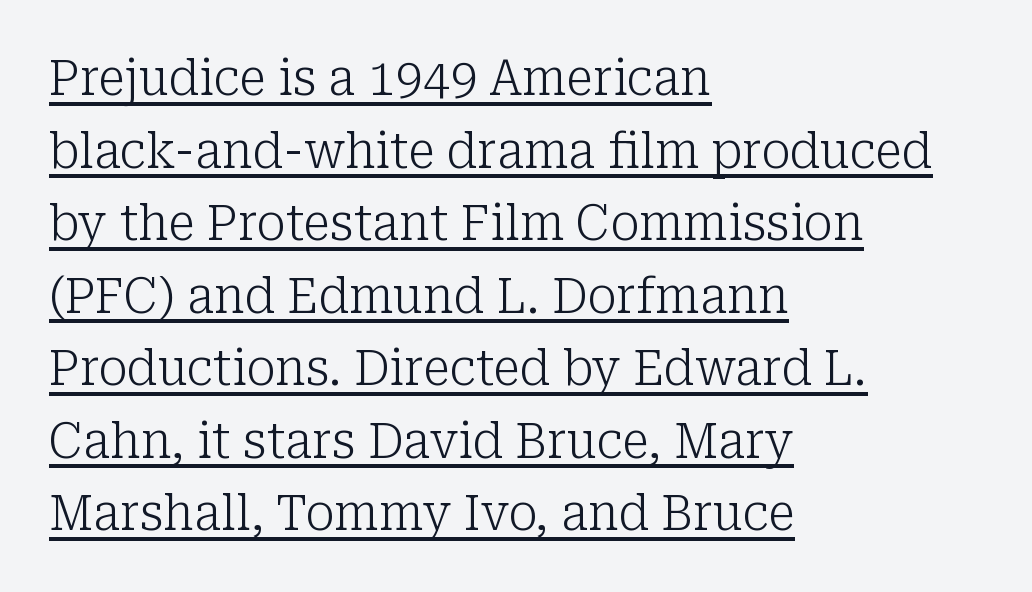
Q: Is the text bold? A: No.
Q: Is the text italic (slanted)? A: No, it is upright.
Q: Is the typeface a serif or a sans-serif typeface? A: Serif.
Q: Is the text underlined? A: Yes.
Q: How is the paragraph aligned? A: Left-aligned.
Q: Is the spacing between letters normal or unusually wide? A: Normal.
Q: Is the spacing between lines tight, normal or loose? A: Normal.
Q: Width (condensed, normal, or wide)? A: Normal.
Q: Stroke contrast? A: Low.
Q: x-height? A: Medium.
Q: Monospaced? A: No.
